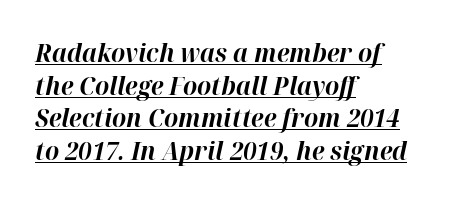
Q: Is the text bold? A: Yes.
Q: Is the text italic (slanted)? A: Yes, it leans right by about 12 degrees.
Q: Is the text underlined? A: Yes.
Q: How is the paragraph aligned? A: Left-aligned.
Q: Is the spacing between letters normal or unusually wide? A: Normal.
Q: Is the spacing between lines tight, normal or loose? A: Normal.
